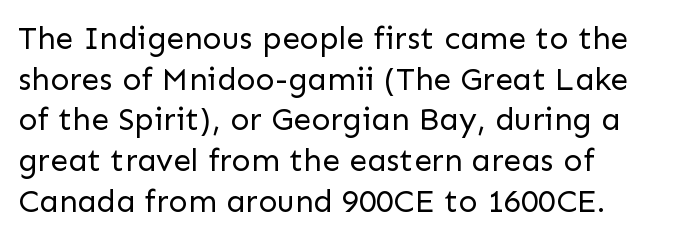
{"serif": "no", "italic": "no", "bold": "no", "weight": "regular", "width": "normal", "stroke_contrast": "low", "x_height": "medium", "monospaced": "no", "underline": "no", "line_spacing": "normal", "line_spacing_ratio": 1.27, "letter_spacing": "normal", "letter_spacing_em": 0.0, "glyph_px": 32}
